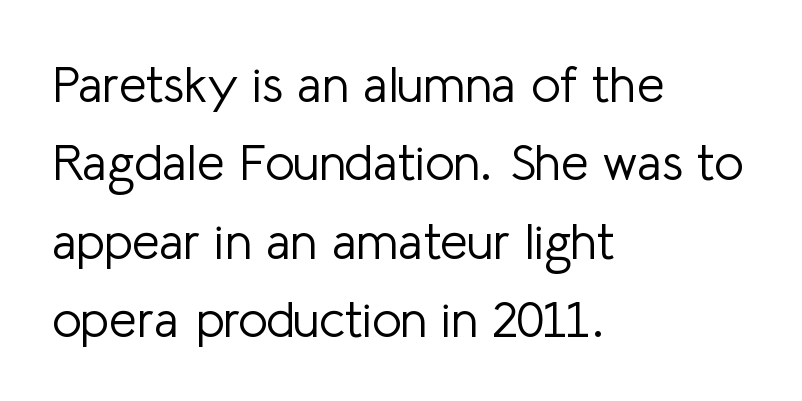
Does extra space separate the letters? No, they use regular spacing. The strokes are not fattened; the text isn't bold. Upright lettering throughout. You could not count columns in this text — the font is proportionally spaced.
